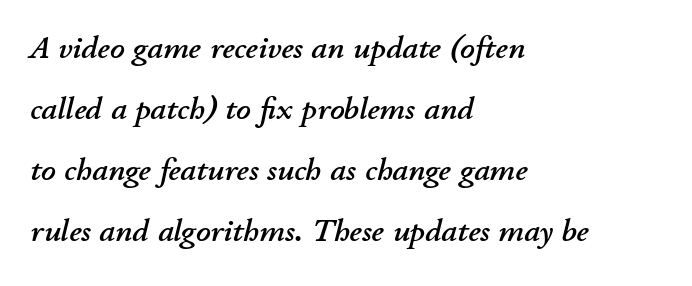
A great deal of white space separates one row of letters from the next. Underline: absent. The specimen reads as italic at a glance. Each line starts at the same left margin while the right side varies. Varying glyph widths throughout — classic text-font behaviour. Between one letter and the next there's only the usual sliver of space.
